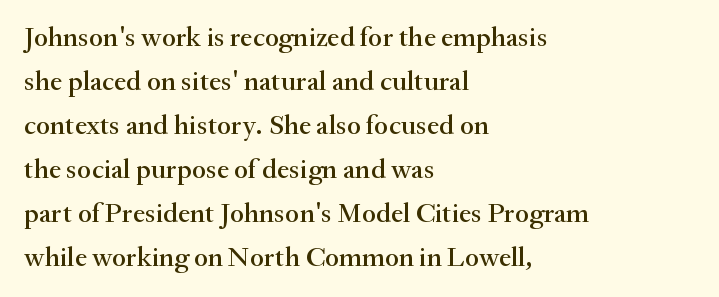
Q: Is the text italic (slanted)? A: No, it is upright.
Q: Is the typeface a serif or a sans-serif typeface? A: Serif.
Q: Is the text underlined? A: No.
Q: How is the paragraph aligned? A: Left-aligned.
Q: Is the spacing between letters normal or unusually wide? A: Normal.
Q: Is the spacing between lines tight, normal or loose? A: Normal.
Q: Width (condensed, normal, or wide)? A: Normal.
Q: Stroke contrast? A: Medium.
Q: x-height? A: Small.
Q: Monospaced? A: No.
